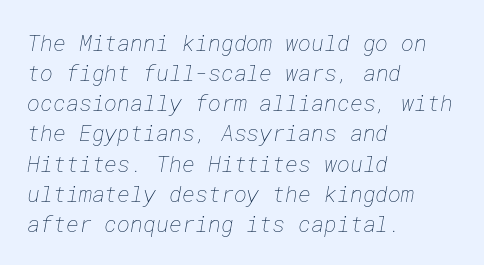
{"bold": "no", "underline": "no", "align": "left", "line_spacing": "normal", "line_spacing_ratio": 1.37, "letter_spacing": "normal", "letter_spacing_em": 0.0, "glyph_px": 22}
